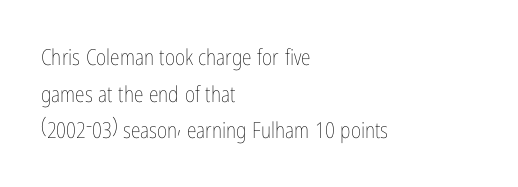
{"italic": "no", "bold": "no", "underline": "no", "align": "left", "line_spacing": "normal", "line_spacing_ratio": 1.67, "letter_spacing": "normal", "letter_spacing_em": 0.0, "glyph_px": 22}
